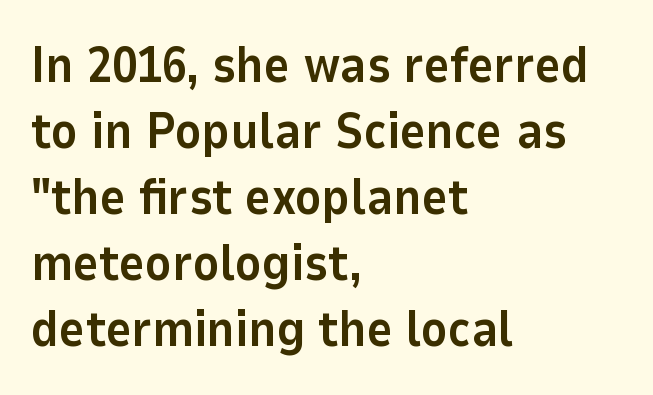
The image shows 50 px bold sans-serif type, upright; set left-aligned, normal line spacing (1.32x), normal letter spacing, not underlined; low stroke contrast and a medium x-height.
